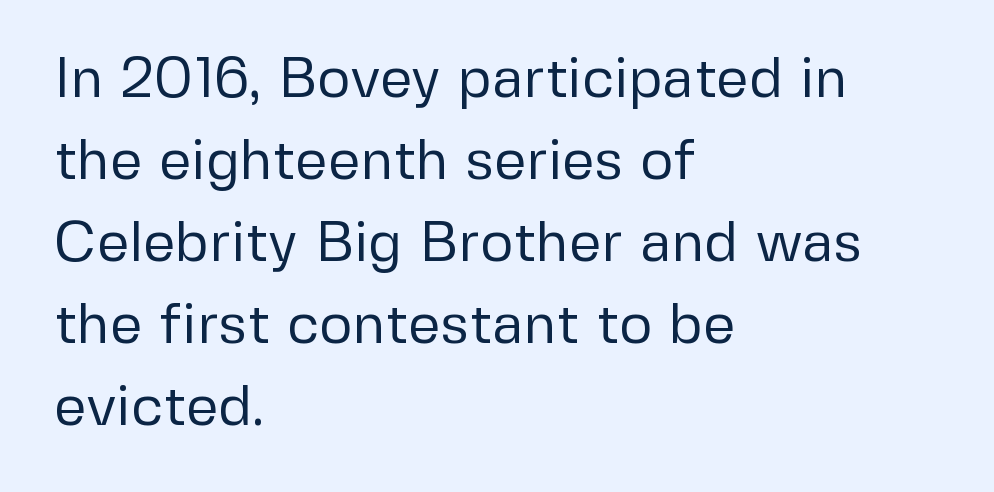
Is the type heavy? It reads as light-to-regular instead. Do the letters lean? They stand straight. This rendering leaves character spacing at its baseline value. Lines of text with bare space underneath. Reading down the block, your eye returns to a fixed left position each line.
